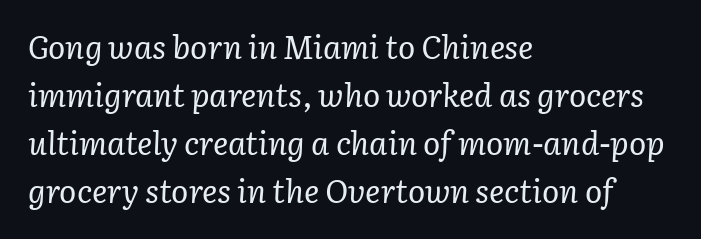
The image shows 32 px regular-weight serif type, italic (leaning right); set left-aligned, normal line spacing (1.5x), normal letter spacing, not underlined; low stroke contrast and a medium x-height.
